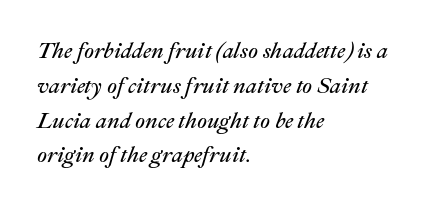
{"italic": "yes", "lean": "right", "slant_degrees": 22, "bold": "no", "underline": "no", "align": "left", "line_spacing": "normal", "line_spacing_ratio": 1.58, "letter_spacing": "normal", "letter_spacing_em": 0.0, "glyph_px": 22}
